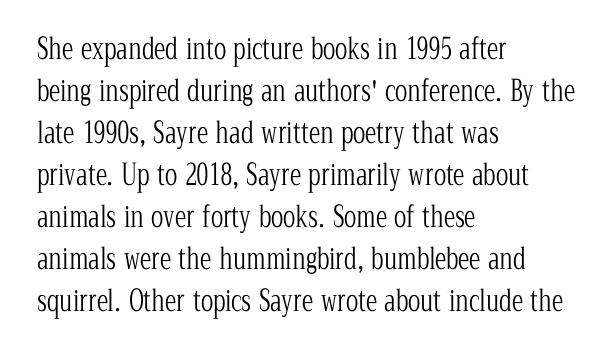
Descenders hang freely into open space. Unlike italic type, these characters show no tilt at all. The designer went with a serif here, giving each stem small feet. The passage shown is typed in a proportional face where columns would drift.
